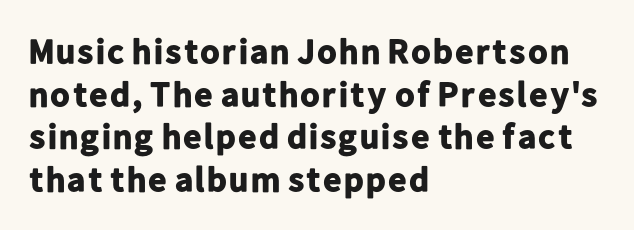
{"serif": "no", "italic": "no", "bold": "yes", "weight": "bold", "width": "normal", "stroke_contrast": "low", "x_height": "medium", "monospaced": "no", "underline": "no", "align": "left", "line_spacing_ratio": 1.22, "letter_spacing": "normal", "letter_spacing_em": 0.0, "glyph_px": 35}
